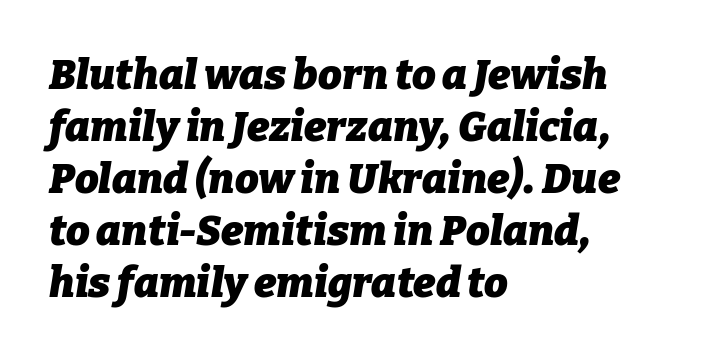
{"italic": "yes", "lean": "right", "slant_degrees": 9, "bold": "yes", "weight": "heavy", "width": "normal", "stroke_contrast": "low", "x_height": "medium", "monospaced": "no", "underline": "no", "align": "left", "line_spacing_ratio": 1.24, "letter_spacing": "normal", "letter_spacing_em": 0.0, "glyph_px": 42}
